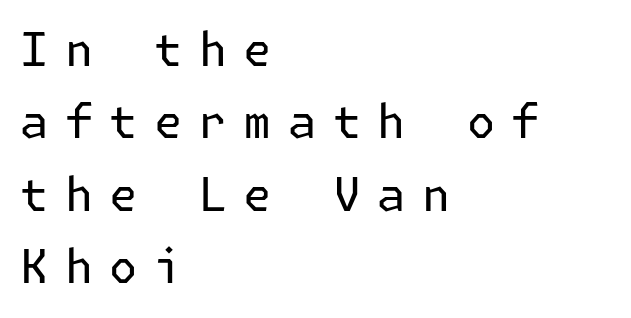
Q: Is the text bold? A: No.
Q: Is the text italic (slanted)? A: No, it is upright.
Q: Is the typeface a serif or a sans-serif typeface? A: Sans-serif.
Q: Is the text underlined? A: No.
Q: How is the paragraph aligned? A: Left-aligned.
Q: Is the spacing between letters normal or unusually wide? A: Unusually wide.
Q: Is the spacing between lines tight, normal or loose? A: Normal.
Q: Width (condensed, normal, or wide)? A: Normal.
Q: Stroke contrast? A: Low.
Q: x-height? A: Medium.
